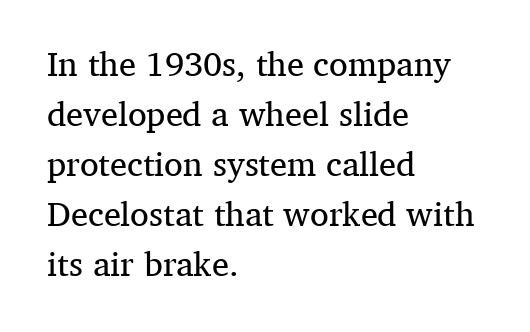
The letters advance in unequal steps, a hallmark of proportional type. Ascenders rise straight up at ninety degrees. Vertically, the passage feels balanced, rows spaced as you'd expect. Does the type have serifs? Yes, each stem ends in a small foot.
